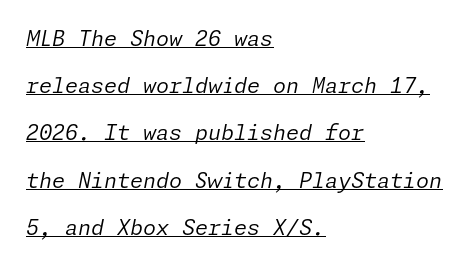
The image shows 21 px text type, italic (leaning right); set left-aligned, loose line spacing (2.25x), normal letter spacing, underlined.
